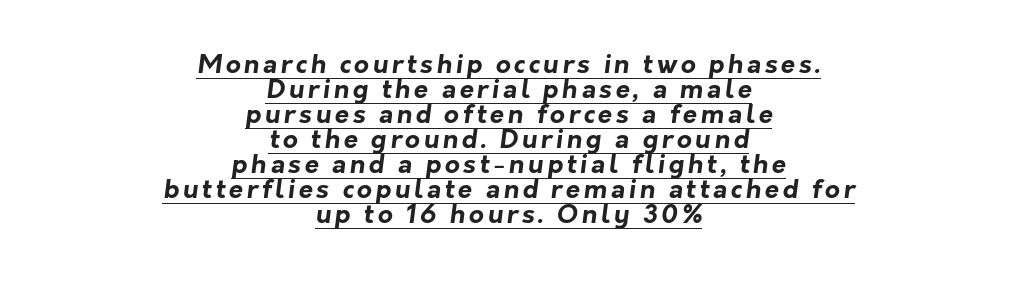
The image shows 26 px bold type; set centered, tight line spacing (0.96x), underlined.
